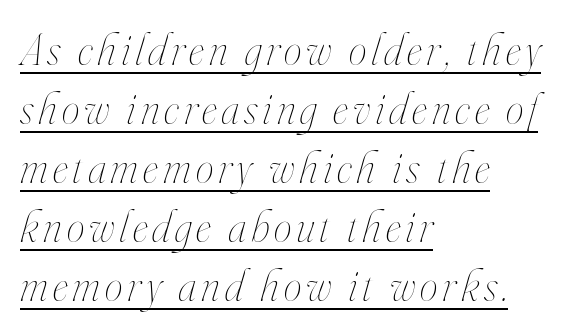
The image shows 45 px thin, condensed type, italic (leaning right); set left-aligned, normal line spacing (1.31x), underlined; high stroke contrast and a small x-height.
